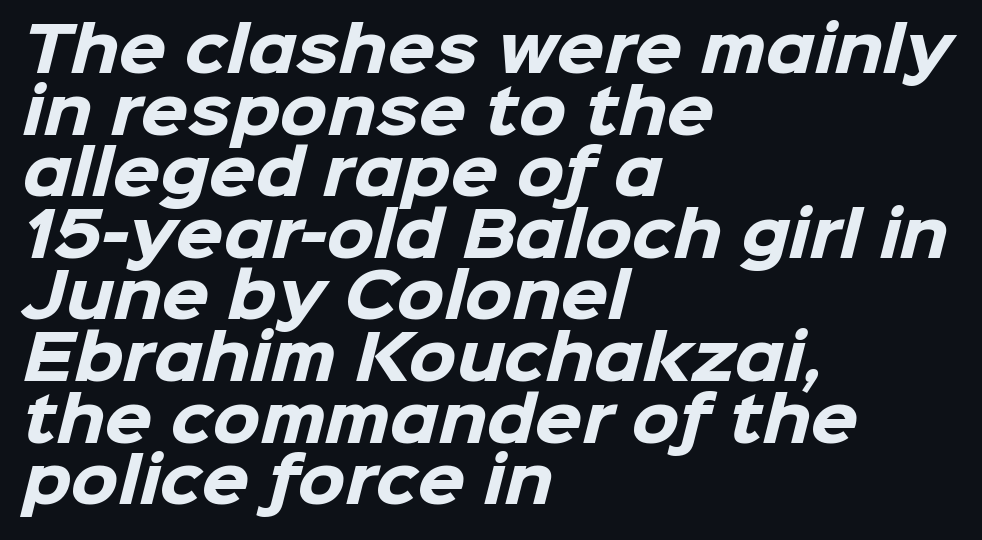
The letters advance in unequal steps, a hallmark of proportional type. Notice how thick the strokes are: this is what a full bold looks like. The rendering keeps characters at their native spacing. Check the space under the baseline: it is left empty.
